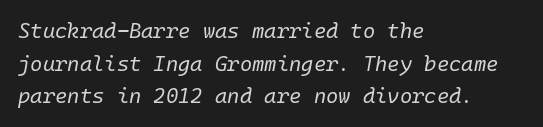
The image shows 21 px text type, italic (leaning right); set left-aligned, normal line spacing (1.55x), normal letter spacing, not underlined.
